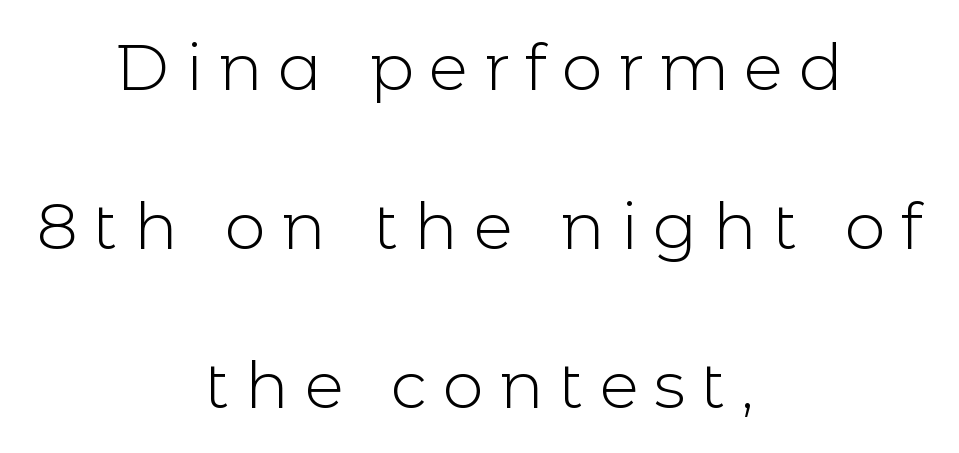
The image shows 65 px light sans-serif type, upright; set centered, loose line spacing (2.45x), unusually wide letter spacing (+0.24 em), not underlined; a medium x-height.
